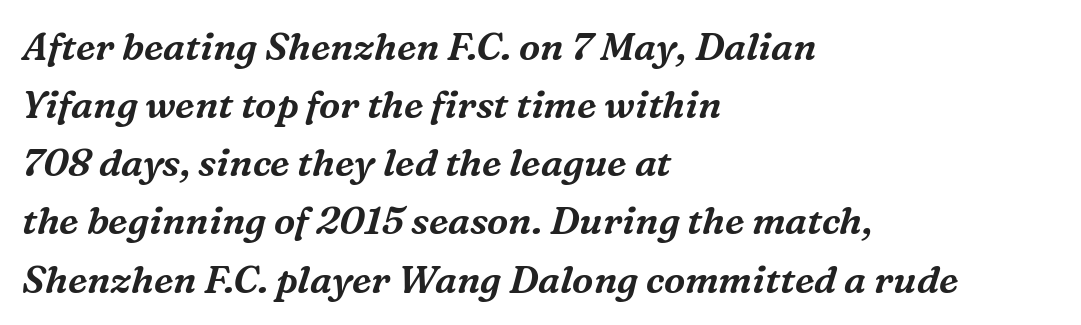
Q: Is the text italic (slanted)? A: Yes, it leans right by about 16 degrees.
Q: Is the typeface a serif or a sans-serif typeface? A: Serif.
Q: Is the text underlined? A: No.
Q: How is the paragraph aligned? A: Left-aligned.
Q: Is the spacing between letters normal or unusually wide? A: Normal.
Q: Is the spacing between lines tight, normal or loose? A: Normal.
Q: Width (condensed, normal, or wide)? A: Normal.
Q: Stroke contrast? A: Medium.
Q: x-height? A: Medium.
Q: Monospaced? A: No.
